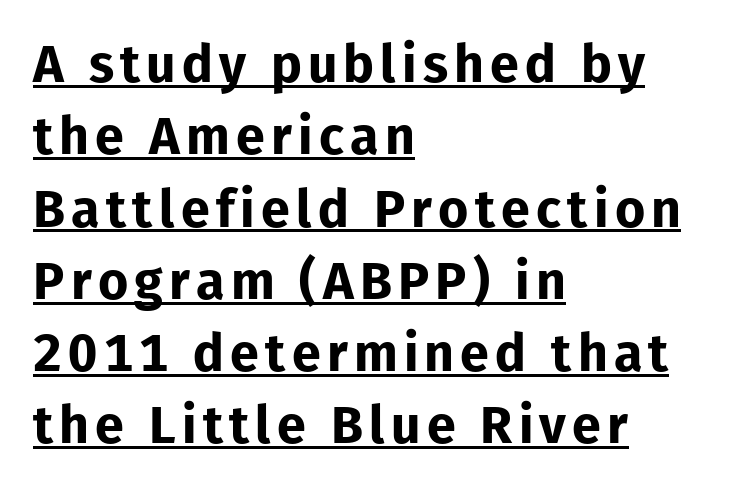
Each letter keeps its own natural width here, so spacing adapts to shape. The rendering anchors every line to the left-hand side. In terms of leading, this rendering sits right in the middle. Letterform terminals end flat and unadorned throughout the passage.
